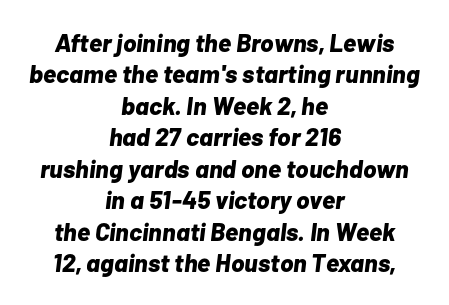
Q: Is the text bold? A: Yes.
Q: Is the text italic (slanted)? A: Yes, it leans right by about 7 degrees.
Q: Is the text underlined? A: No.
Q: How is the paragraph aligned? A: Centered.
Q: Is the spacing between letters normal or unusually wide? A: Normal.
Q: Is the spacing between lines tight, normal or loose? A: Normal.
